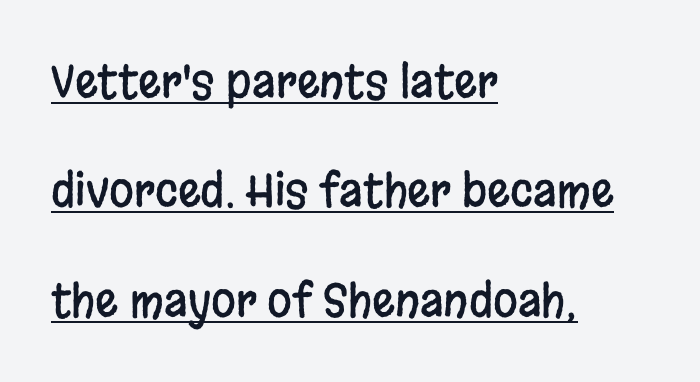
Q: Is the text italic (slanted)? A: No, it is upright.
Q: Is the typeface a serif or a sans-serif typeface? A: Sans-serif.
Q: Is the text underlined? A: Yes.
Q: How is the paragraph aligned? A: Left-aligned.
Q: Is the spacing between letters normal or unusually wide? A: Normal.
Q: Is the spacing between lines tight, normal or loose? A: Loose.
Q: Width (condensed, normal, or wide)? A: Condensed.
Q: Stroke contrast? A: Low.
Q: x-height? A: Large.
Q: Monospaced? A: No.
